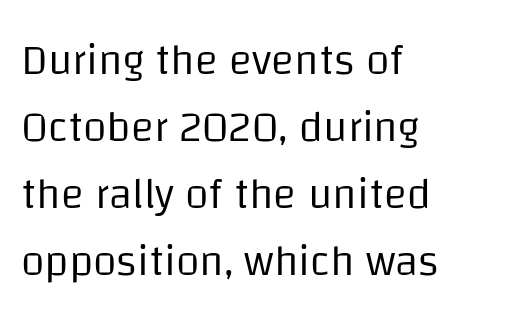
A quiet, ordinary-to-light weight characterises the typeface. The lines are quadded left. A typesetter would call this leading conventional body-copy spacing. The passage shown is typed in a proportional face where columns would drift. A roman cut, with each character standing at attention. A typesetter would call this zero additional tracking.
